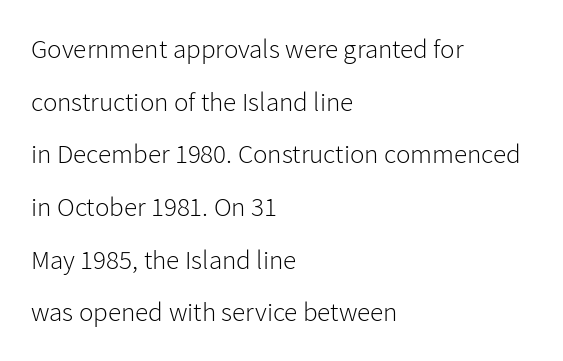
The image shows 27 px text type, upright; set left-aligned, loose line spacing (1.95x), normal letter spacing, not underlined.
